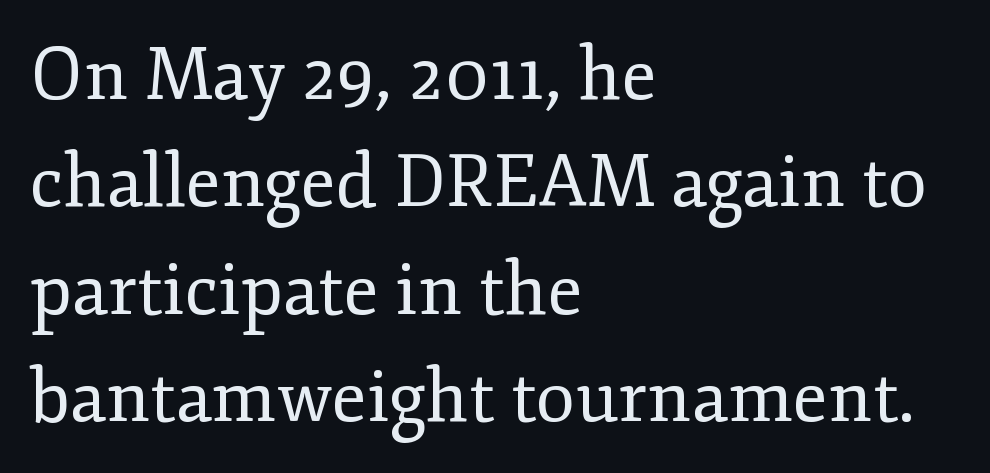
Q: Is the text bold? A: No.
Q: Is the text italic (slanted)? A: No, it is upright.
Q: Is the typeface a serif or a sans-serif typeface? A: Serif.
Q: Is the text underlined? A: No.
Q: How is the paragraph aligned? A: Left-aligned.
Q: Is the spacing between letters normal or unusually wide? A: Normal.
Q: Is the spacing between lines tight, normal or loose? A: Normal.
Q: Width (condensed, normal, or wide)? A: Normal.
Q: Stroke contrast? A: Low.
Q: x-height? A: Small.
Q: Monospaced? A: No.
